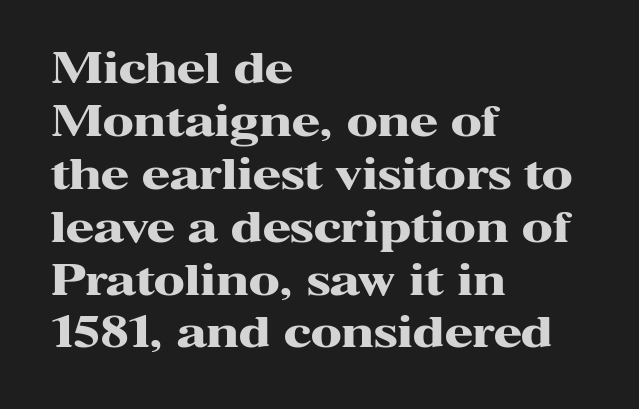
The face used here is proportionally spaced, like ordinary book or web type. All the whitespace from short lines collects on the right. Quick note: interline space is typical. This sample uses a serif face. Letters rest on an invisible, unmarked baseline.
